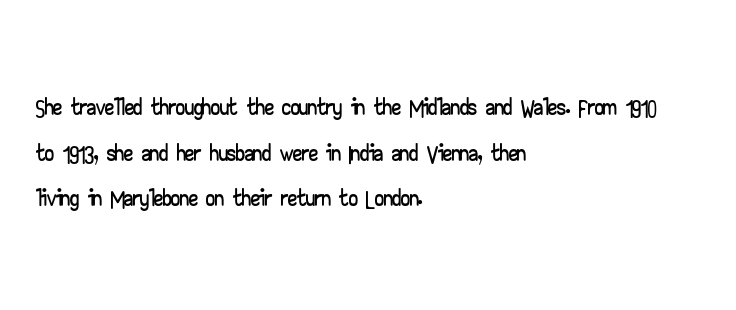
A student would call this left alignment; a typographer would say flush left, rag right. Underlining? Definitely not there. Normally led — the rows are evenly, conventionally spaced. Is the letter spacing exaggerated? No — it looks like the ordinary default.
